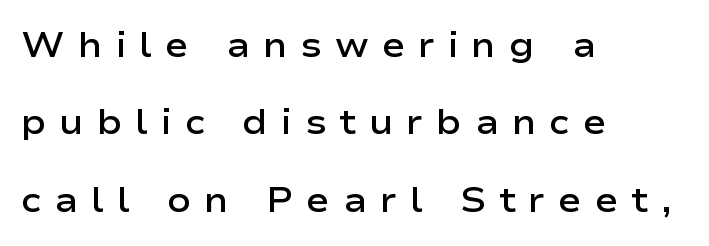
The glyphs in this specimen are sans serif. Do the characters align in a grid? No, the font is proportional. This is moderately heavy type, rendered in semibold. Each new line begins a long way beneath the previous one. In terms of letterspacing, this is a distinctly airy, spread setting. The string is rendered with underlining switched off.
